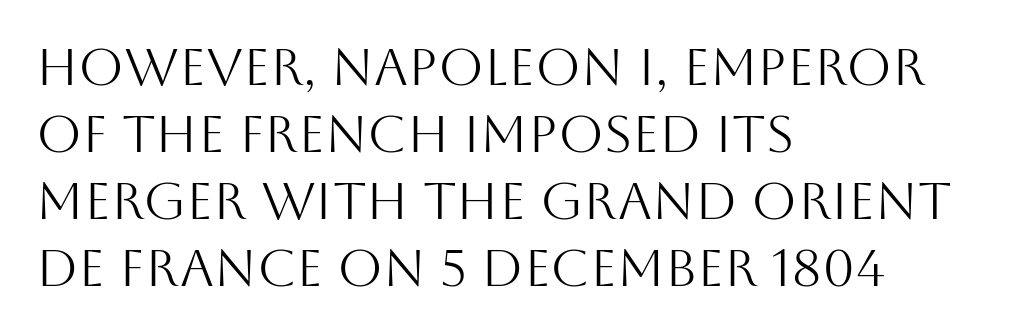
{"serif": "no", "italic": "no", "bold": "no", "weight": "light", "width": "normal", "stroke_contrast": "medium", "x_height": "large", "monospaced": "no", "underline": "no", "align": "left", "line_spacing": "normal", "line_spacing_ratio": 1.29, "letter_spacing": "normal", "letter_spacing_em": 0.0, "glyph_px": 52}
